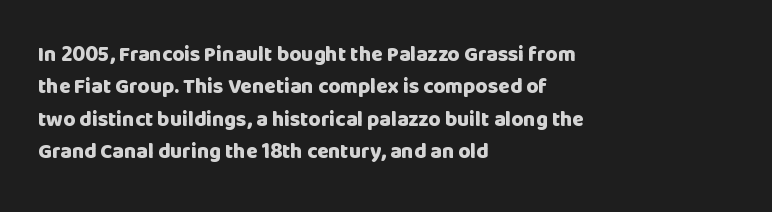
{"italic": "no", "bold": "yes", "underline": "no", "align": "left", "line_spacing": "normal", "line_spacing_ratio": 1.54, "letter_spacing": "normal", "letter_spacing_em": 0.0, "glyph_px": 21}
